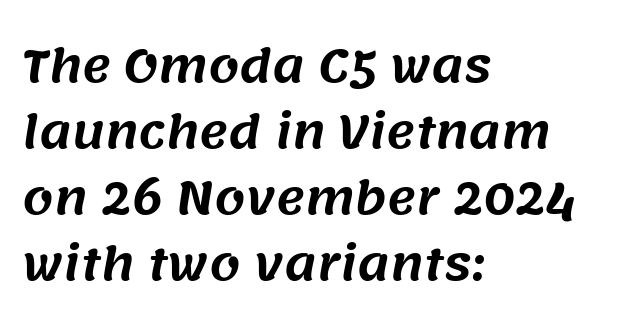
{"serif": "no", "width": "normal", "stroke_contrast": "medium", "x_height": "large", "monospaced": "no", "underline": "no", "align": "left", "line_spacing": "normal", "line_spacing_ratio": 1.5, "letter_spacing": "normal", "letter_spacing_em": 0.0, "glyph_px": 44}
